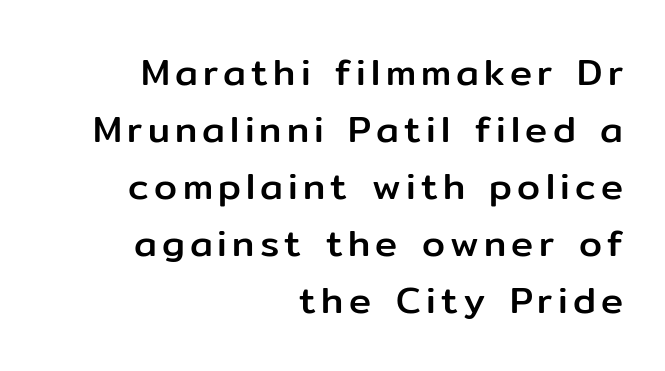
{"serif": "no", "italic": "no", "width": "normal", "stroke_contrast": "low", "x_height": "medium", "monospaced": "no", "underline": "no", "align": "right", "line_spacing": "normal", "line_spacing_ratio": 1.54, "glyph_px": 37}
